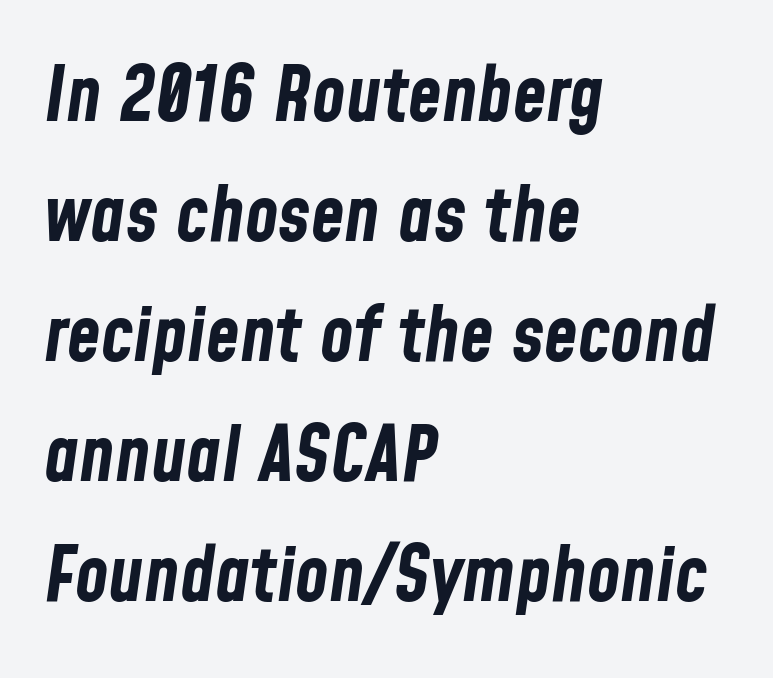
This sample uses plain, unmodified letter spacing. Descender tails drop into unmarked territory. When letters slant like this, we call the style italic. Casual observation: everything's shoved over to the left.
